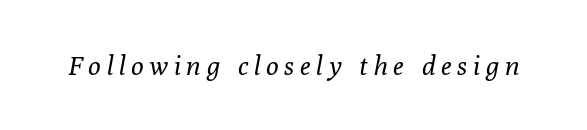
Q: Is the text bold? A: No.
Q: Is the text italic (slanted)? A: Yes, it leans right by about 10 degrees.
Q: Is the text underlined? A: No.
Q: Is the spacing between letters normal or unusually wide? A: Unusually wide.
